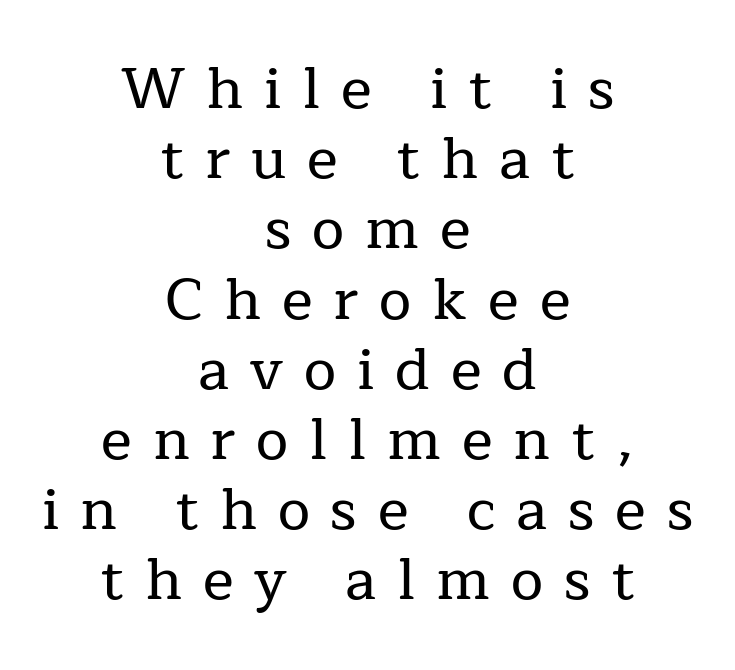
Proportional: the letters do not fall into vertical columns. A roman cut, with each character standing at attention. Unmarked baselines from the first word to the last. Does the copy run flush right? No — it is centered line by line.
